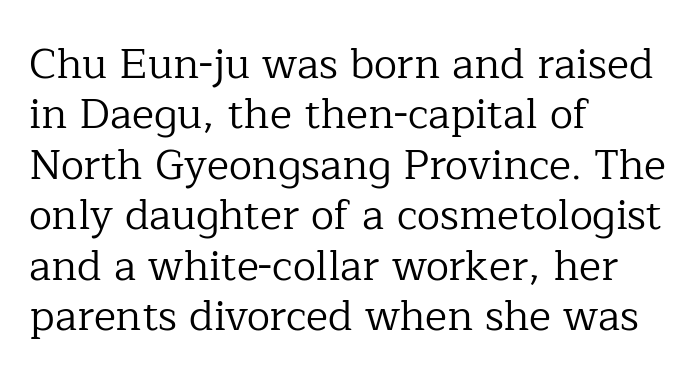
Here the designer chose a conventional face with non-uniform glyph widths. Inter-character spacing is left at the font's built-in metrics. These lines are set flush left with a ragged right edge. Characters remain perfectly vertical along every line. Heaviness? Minimal to ordinary, like unemphasized prose. The type family on display is of the serif kind.
